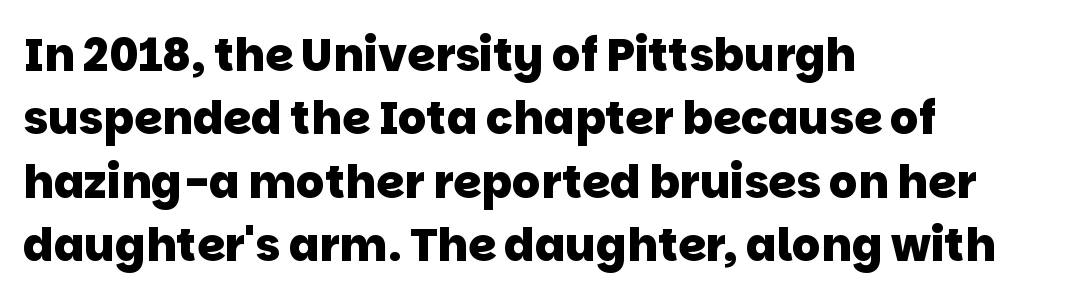
{"serif": "no", "bold": "yes", "weight": "heavy", "width": "normal", "stroke_contrast": "low", "x_height": "large", "monospaced": "no", "underline": "no", "align": "left", "line_spacing": "normal", "line_spacing_ratio": 1.41, "letter_spacing": "normal", "letter_spacing_em": 0.0, "glyph_px": 45}
